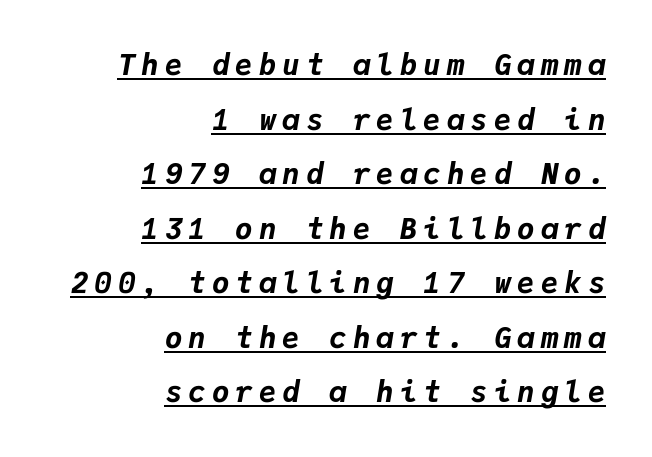
The image shows 29 px bold type, italic (leaning right), monospaced; set right-aligned, line spacing 1.88x, unusually wide letter spacing (+0.21 em), underlined; low stroke contrast and a medium x-height.
